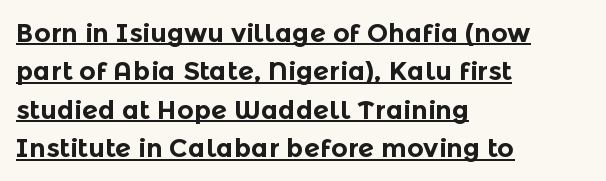
{"italic": "no", "bold": "yes", "underline": "yes", "align": "left", "line_spacing": "normal", "line_spacing_ratio": 1.48, "letter_spacing": "normal", "letter_spacing_em": 0.0, "glyph_px": 26}
